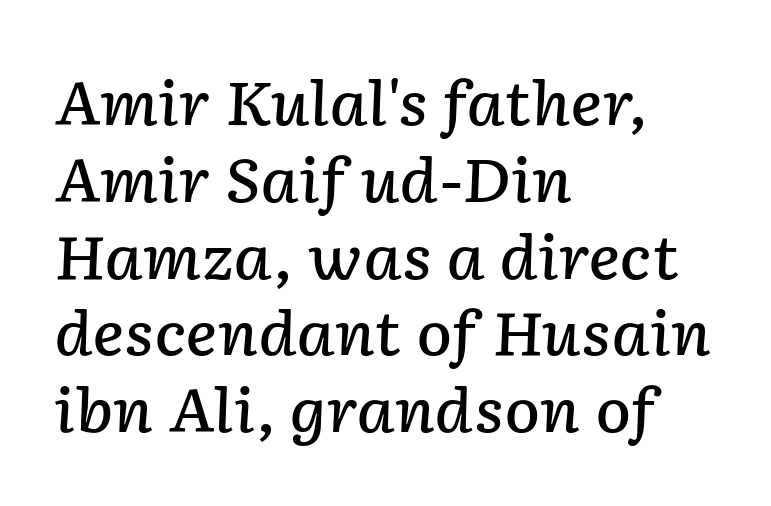
The image shows 60 px semibold type, italic (leaning right); set left-aligned, normal line spacing (1.28x), normal letter spacing, not underlined; low stroke contrast and a medium x-height.
